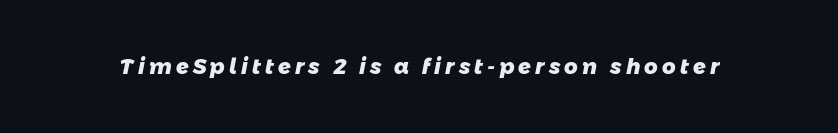
The string is rendered with underlining switched off. Weight: bold. The letters are spread apart with noticeably loose tracking.
